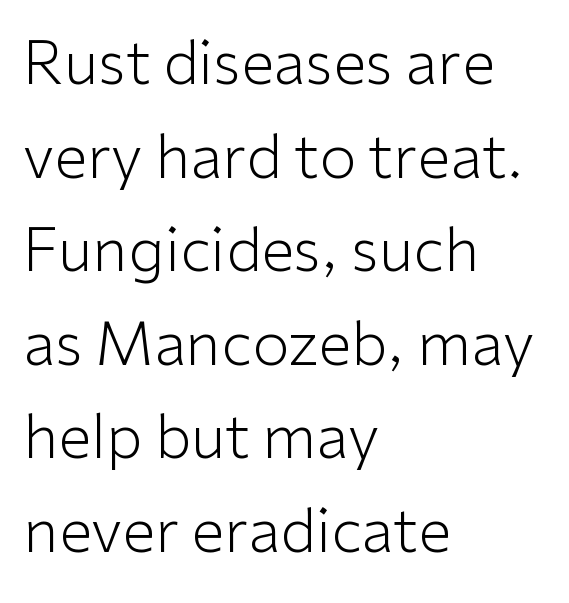
{"serif": "no", "italic": "no", "bold": "no", "weight": "light", "width": "normal", "stroke_contrast": "low", "x_height": "medium", "monospaced": "no", "underline": "no", "align": "left", "line_spacing": "normal", "line_spacing_ratio": 1.56, "letter_spacing": "normal", "letter_spacing_em": 0.0, "glyph_px": 60}
